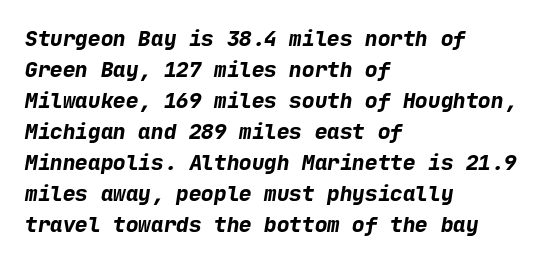
The image shows 21 px bold type; set left-aligned, normal line spacing (1.48x), normal letter spacing, not underlined.
